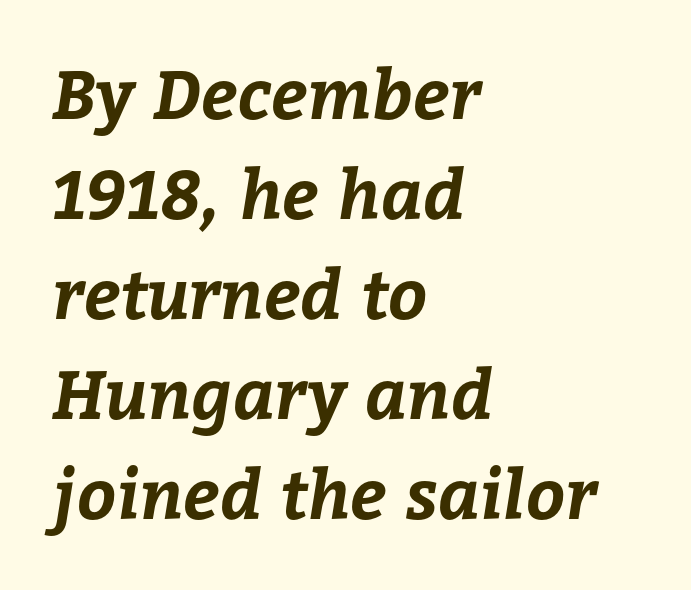
Q: Is the text bold? A: Yes.
Q: Is the text underlined? A: No.
Q: How is the paragraph aligned? A: Left-aligned.
Q: Is the spacing between letters normal or unusually wide? A: Normal.
Q: Is the spacing between lines tight, normal or loose? A: Normal.
Q: Width (condensed, normal, or wide)? A: Normal.
Q: Stroke contrast? A: Low.
Q: x-height? A: Medium.
Q: Monospaced? A: No.
